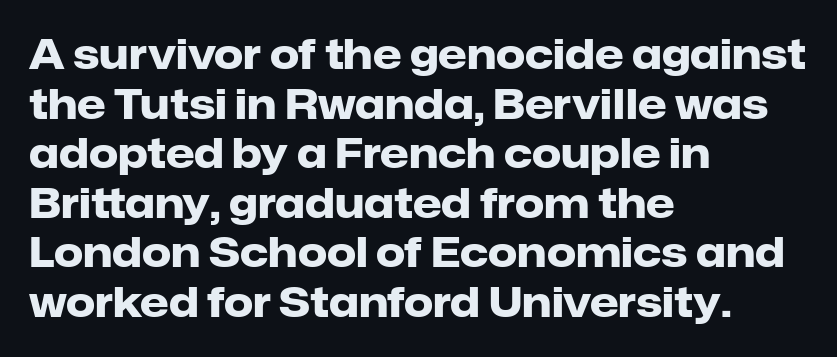
This rendering features lettering with no underline. Vertical strokes here are truly vertical. Varying glyph widths throughout — classic text-font behaviour. Here the glyphs are tracked normally, forming tight word shapes. Line starts are locked; line ends wander.
